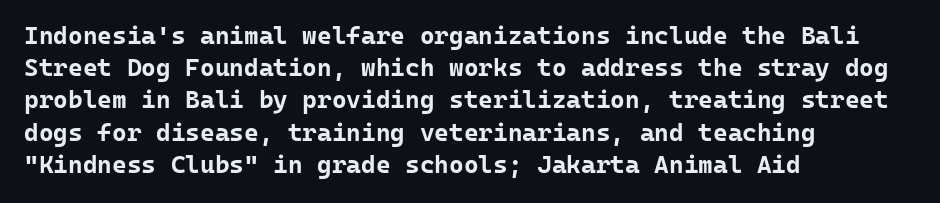
The image shows 25 px bold type, upright; set left-aligned, normal line spacing (1.29x), normal letter spacing, not underlined.
